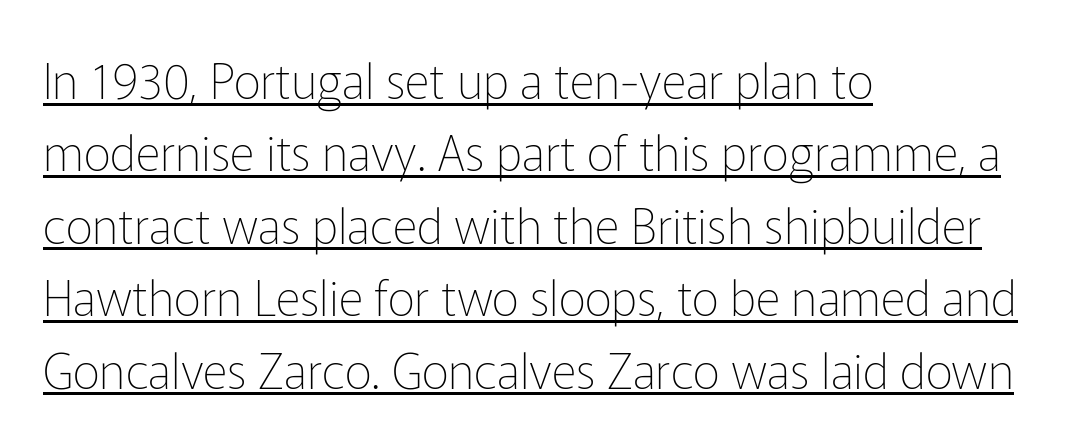
{"serif": "no", "italic": "no", "bold": "no", "weight": "thin", "width": "normal", "stroke_contrast": "low", "x_height": "medium", "monospaced": "no", "underline": "yes", "align": "left", "line_spacing": "normal", "line_spacing_ratio": 1.51, "letter_spacing": "normal", "letter_spacing_em": 0.0, "glyph_px": 48}
